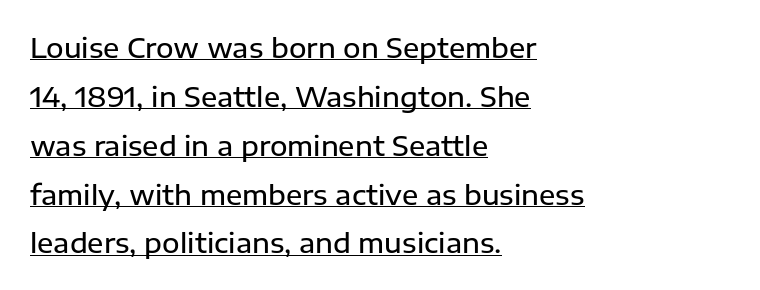
Q: Is the text bold? A: Semi-bold.
Q: Is the text italic (slanted)? A: No, it is upright.
Q: Is the text underlined? A: Yes.
Q: How is the paragraph aligned? A: Left-aligned.
Q: Is the spacing between letters normal or unusually wide? A: Normal.
